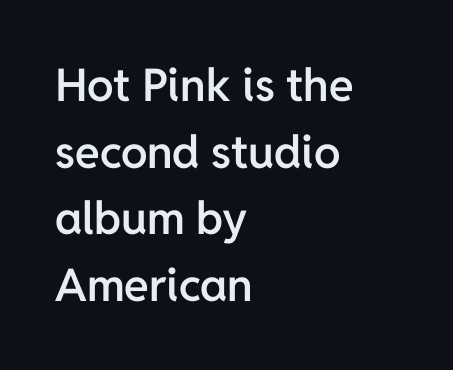
The image shows 45 px semibold sans-serif type, upright; set left-aligned, normal line spacing (1.48x), normal letter spacing, not underlined; low stroke contrast and a medium x-height.
